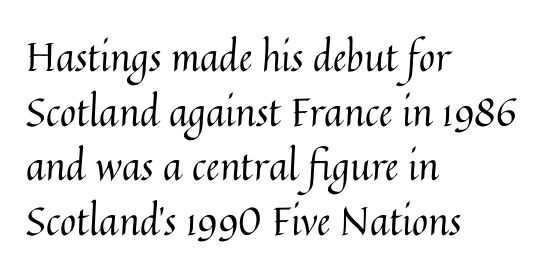
{"bold": "no", "weight": "regular", "width": "normal", "stroke_contrast": "medium", "x_height": "medium", "monospaced": "no", "underline": "no", "align": "left", "line_spacing": "normal", "line_spacing_ratio": 1.4, "letter_spacing": "normal", "letter_spacing_em": 0.0, "glyph_px": 39}
